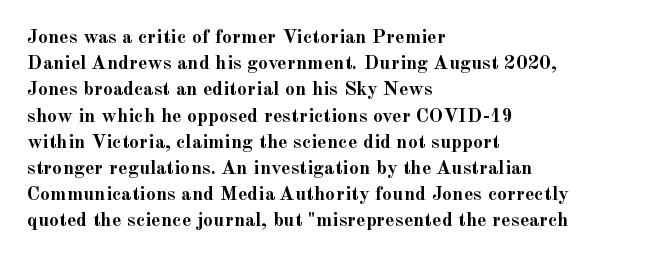
{"italic": "no", "bold": "yes", "underline": "no", "align": "left", "line_spacing": "normal", "line_spacing_ratio": 1.31, "letter_spacing": "normal", "letter_spacing_em": 0.0, "glyph_px": 20}
